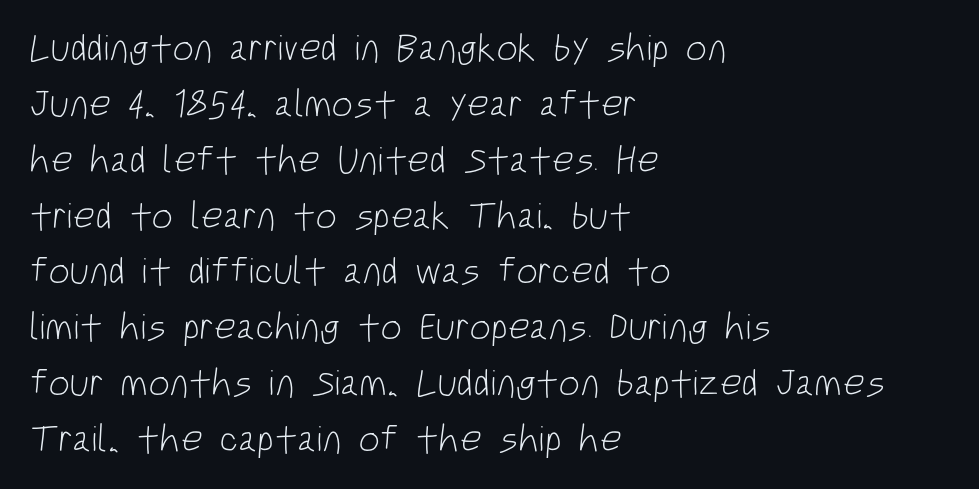
Q: Is the text bold? A: No.
Q: Is the typeface a serif or a sans-serif typeface? A: Sans-serif.
Q: Is the text underlined? A: No.
Q: How is the paragraph aligned? A: Left-aligned.
Q: Is the spacing between letters normal or unusually wide? A: Normal.
Q: Is the spacing between lines tight, normal or loose? A: Normal.
Q: Width (condensed, normal, or wide)? A: Condensed.
Q: Stroke contrast? A: Low.
Q: x-height? A: Large.
Q: Monospaced? A: No.
